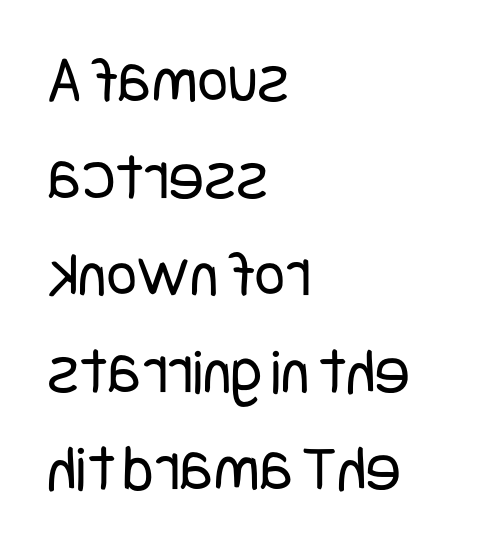
The specimen omits any rule beneath the text block's lines. A typesetter would call this zero additional tracking. Is there much room between lines? A standard amount, neither cramped nor airy. Does the type have serifs? No, each stem ends abruptly.
